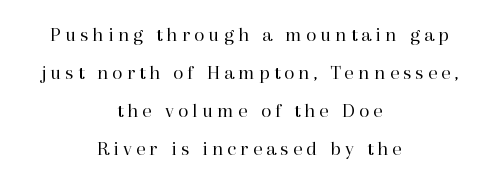
{"italic": "no", "bold": "no", "underline": "no", "align": "center", "line_spacing_ratio": 1.81, "letter_spacing": "wide", "letter_spacing_em": 0.2, "glyph_px": 21}
